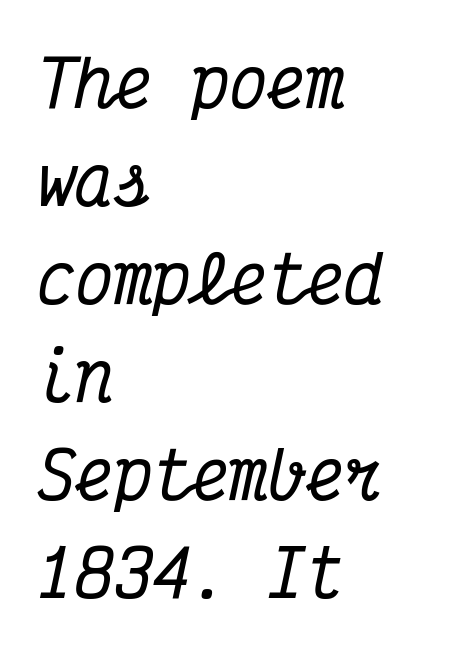
{"serif": "yes", "italic": "yes", "lean": "right", "slant_degrees": 12, "width": "condensed", "stroke_contrast": "medium", "x_height": "medium", "monospaced": "yes", "underline": "no", "align": "left", "line_spacing": "normal", "line_spacing_ratio": 1.53, "letter_spacing": "normal", "letter_spacing_em": 0.0, "glyph_px": 64}
